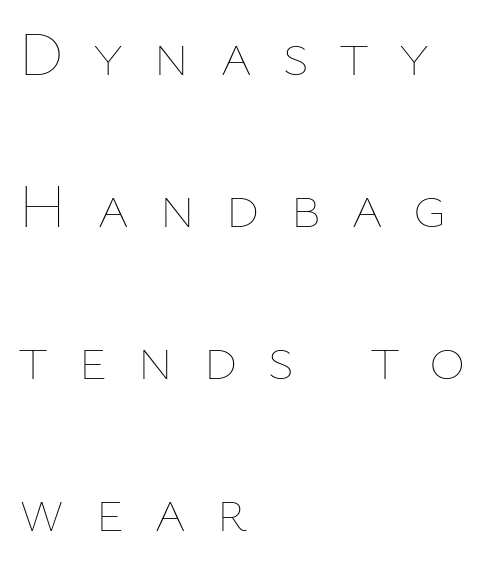
{"italic": "no", "bold": "no", "weight": "thin", "width": "normal", "stroke_contrast": "low", "x_height": "medium", "monospaced": "no", "underline": "no", "align": "left", "line_spacing": "loose", "line_spacing_ratio": 2.45, "letter_spacing": "wide", "letter_spacing_em": 0.48, "glyph_px": 62}
